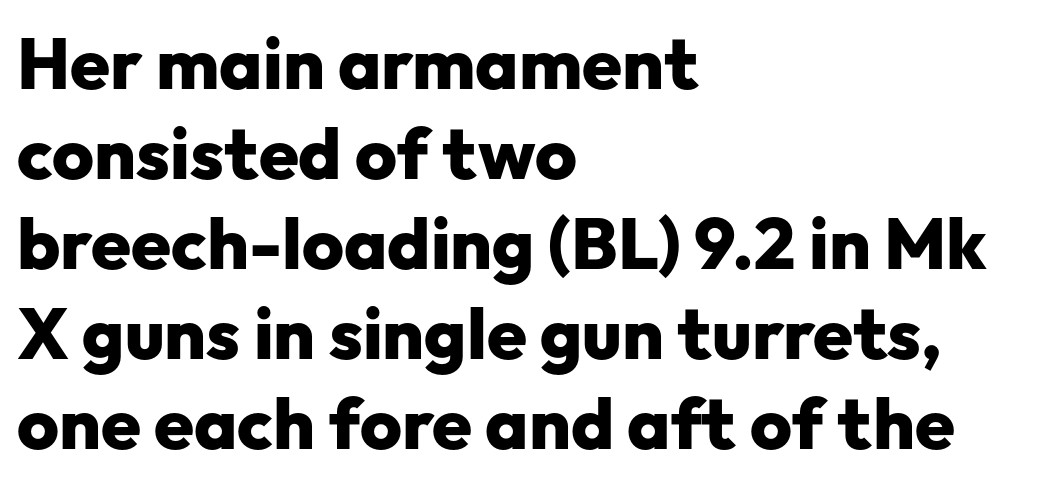
Q: Is the text bold? A: Yes.
Q: Is the text italic (slanted)? A: No, it is upright.
Q: Is the typeface a serif or a sans-serif typeface? A: Sans-serif.
Q: Is the text underlined? A: No.
Q: How is the paragraph aligned? A: Left-aligned.
Q: Is the spacing between letters normal or unusually wide? A: Normal.
Q: Is the spacing between lines tight, normal or loose? A: Normal.
Q: Width (condensed, normal, or wide)? A: Normal.
Q: Stroke contrast? A: Low.
Q: x-height? A: Medium.
Q: Monospaced? A: No.
